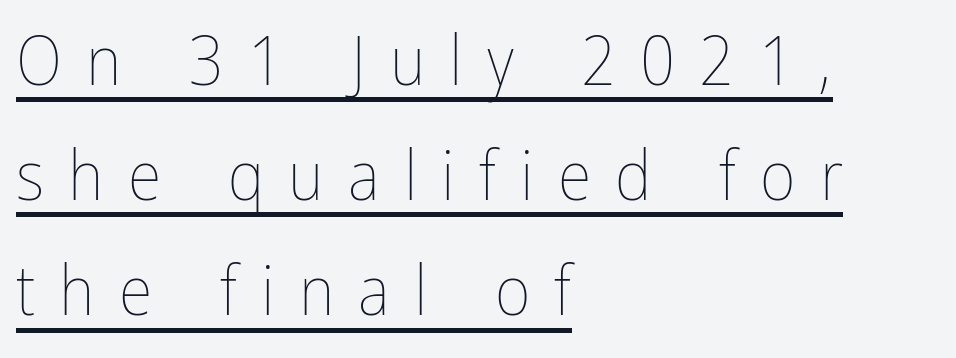
Q: Is the text bold? A: No.
Q: Is the text italic (slanted)? A: No, it is upright.
Q: Is the text underlined? A: Yes.
Q: How is the paragraph aligned? A: Left-aligned.
Q: Is the spacing between letters normal or unusually wide? A: Unusually wide.
Q: Is the spacing between lines tight, normal or loose? A: Normal.
Q: Width (condensed, normal, or wide)? A: Condensed.
Q: Stroke contrast? A: Low.
Q: x-height? A: Medium.
Q: Monospaced? A: No.
